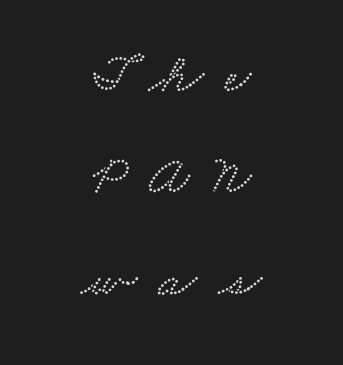
The image shows 56 px wide type; set centered, line spacing 1.82x, unusually wide letter spacing (+0.39 em), not underlined; low stroke contrast and a small x-height.
